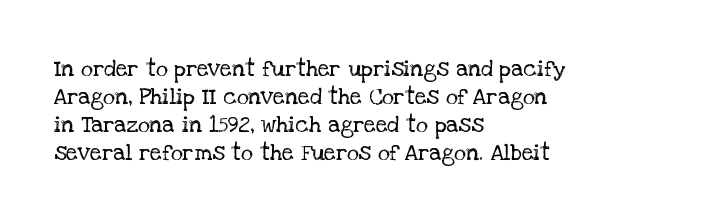
{"italic": "no", "bold": "no", "underline": "no", "align": "left", "line_spacing_ratio": 1.22, "letter_spacing": "normal", "letter_spacing_em": 0.0, "glyph_px": 23}
